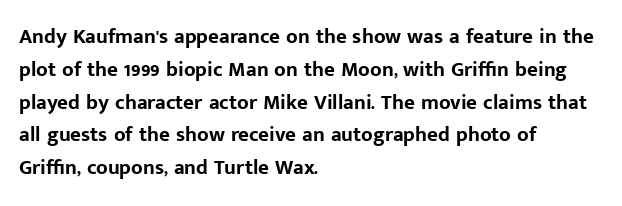
Weight check: bold — yes, fully. This rendering features lettering with no underline. This is the regular roman posture of the typeface. Is there much room between lines? A standard amount, neither cramped nor airy. No extra tracking has been applied to these lines. The rag falls on the right side of this text block.
